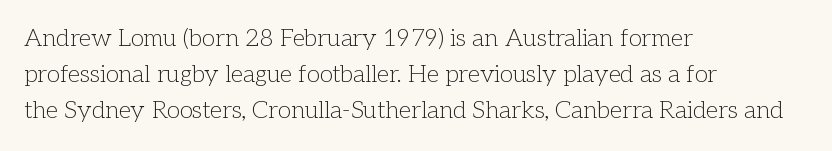
Default kerning and tracking; the words read as compact shapes. Tall strokes in this sample are plumb rather than angled. This rendering uses left alignment, leaving the right contour irregular. Students, observe: this is what conventionally led text looks like. Each stroke keeps to a modest, everyday thickness or less. Honestly, there is no underline to notice here at all.
